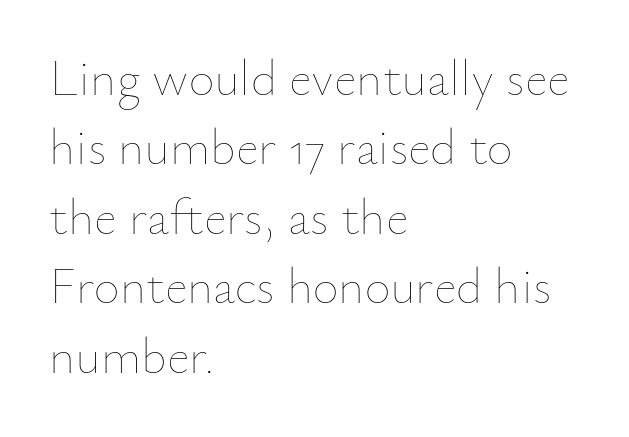
Q: Is the text bold? A: No.
Q: Is the text italic (slanted)? A: No, it is upright.
Q: Is the text underlined? A: No.
Q: How is the paragraph aligned? A: Left-aligned.
Q: Is the spacing between letters normal or unusually wide? A: Normal.
Q: Is the spacing between lines tight, normal or loose? A: Normal.
Q: Width (condensed, normal, or wide)? A: Normal.
Q: Stroke contrast? A: Low.
Q: x-height? A: Small.
Q: Monospaced? A: No.
